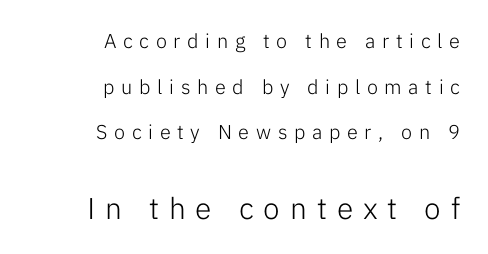
The image shows 30 px light sans-serif type, upright; set right-aligned, loose line spacing (2.28x), unusually wide letter spacing (+0.33 em), not underlined; the second (bottom) block is 1.5x larger; low stroke contrast and a medium x-height.
